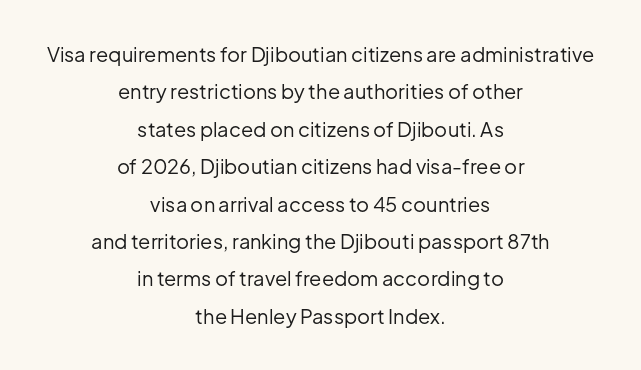
The image shows 20 px text type, upright; set centered, line spacing 1.87x, normal letter spacing, not underlined.
